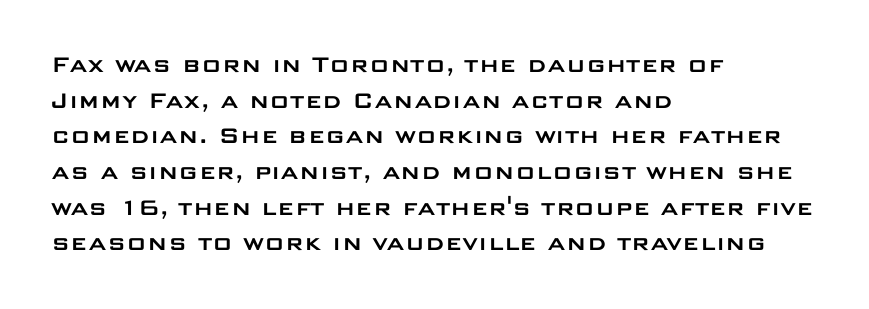
{"italic": "no", "underline": "no", "align": "left", "line_spacing": "normal", "line_spacing_ratio": 1.32, "letter_spacing": "normal", "letter_spacing_em": 0.0, "glyph_px": 27}
